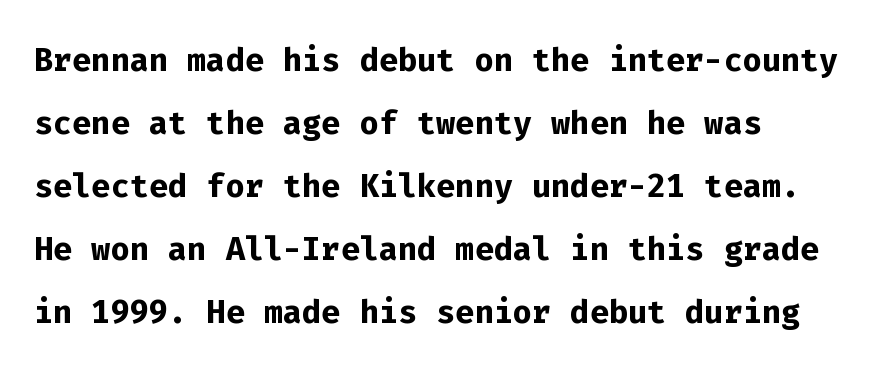
{"serif": "no", "italic": "no", "bold": "yes", "weight": "semibold", "width": "normal", "stroke_contrast": "low", "x_height": "medium", "monospaced": "yes", "underline": "no", "align": "left", "line_spacing": "normal", "line_spacing_ratio": 1.4, "letter_spacing": "normal", "letter_spacing_em": 0.0, "glyph_px": 45}
